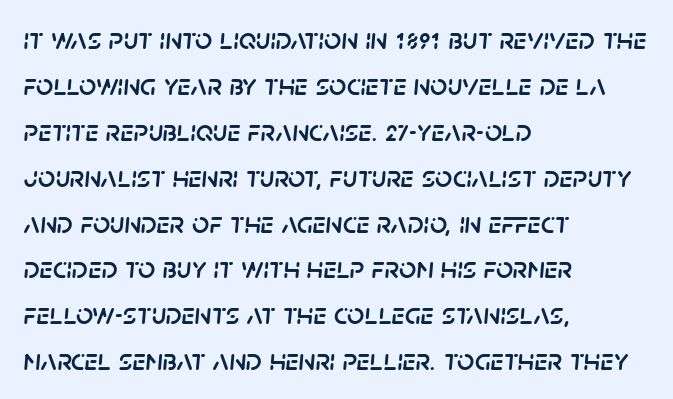
{"italic": "yes", "lean": "right", "slant_degrees": 5, "width": "normal", "stroke_contrast": "low", "x_height": "large", "monospaced": "no", "underline": "no", "align": "left", "line_spacing": "normal", "line_spacing_ratio": 1.53, "letter_spacing": "normal", "letter_spacing_em": 0.0, "glyph_px": 30}
